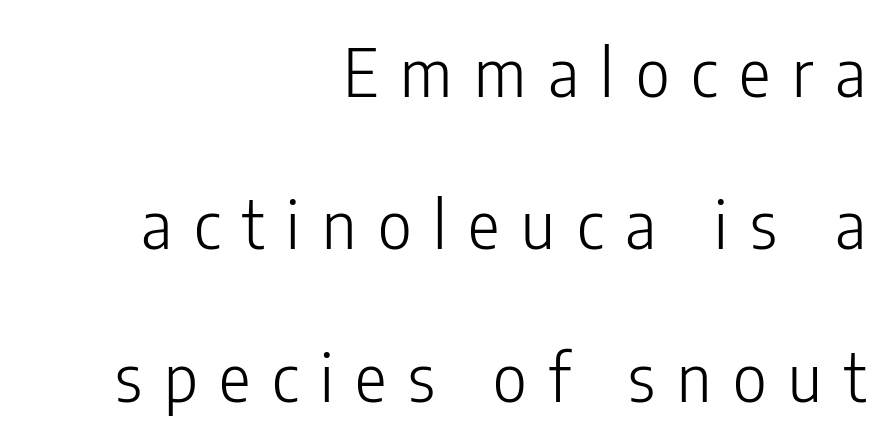
{"serif": "no", "italic": "no", "bold": "no", "weight": "light", "width": "condensed", "stroke_contrast": "low", "x_height": "medium", "monospaced": "no", "underline": "no", "align": "right", "line_spacing": "loose", "line_spacing_ratio": 2.31, "letter_spacing": "wide", "letter_spacing_em": 0.33, "glyph_px": 66}
